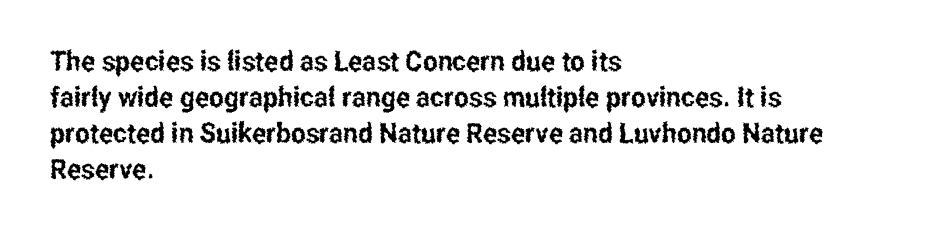
Left-aligned paragraph, ragged on the right. These lines are rendered in a variable-pitch font. Quick note: not italic, upright. Leading matches the norm, producing a regular column.
